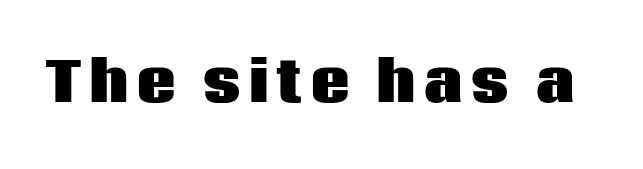
These lines were composed using upright roman letters. The sample has been set heavy, in full bold. Letters rest on an invisible, unmarked baseline. These lines are composed in type without serifs. Varying glyph widths throughout — classic text-font behaviour.
